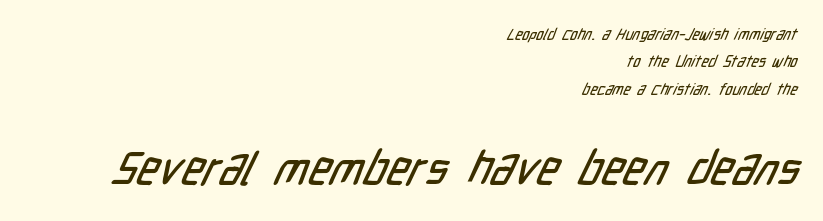
{"serif": "no", "width": "condensed", "stroke_contrast": "low", "x_height": "medium", "monospaced": "no", "underline": "no", "align": "right", "line_spacing_ratio": 1.83, "letter_spacing": "normal", "letter_spacing_em": 0.0, "larger_block": "second", "size_ratio": 3.07, "glyph_px": 46}
